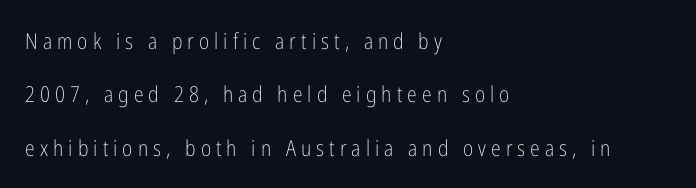
Q: Is the text bold? A: No.
Q: Is the text italic (slanted)? A: No, it is upright.
Q: Is the text underlined? A: No.
Q: How is the paragraph aligned? A: Left-aligned.
Q: Is the spacing between letters normal or unusually wide? A: Unusually wide.
Q: Is the spacing between lines tight, normal or loose? A: Loose.
